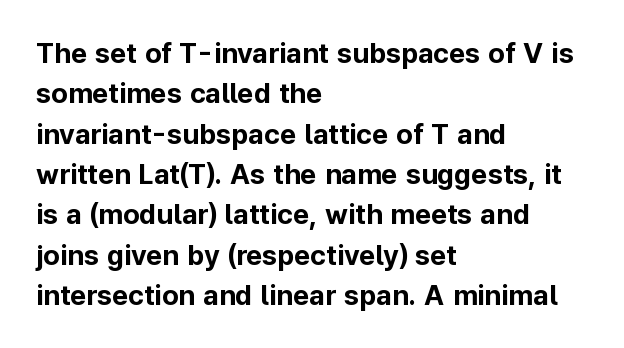
Q: Is the text bold? A: Yes.
Q: Is the text italic (slanted)? A: No, it is upright.
Q: Is the typeface a serif or a sans-serif typeface? A: Sans-serif.
Q: Is the text underlined? A: No.
Q: How is the paragraph aligned? A: Left-aligned.
Q: Is the spacing between letters normal or unusually wide? A: Normal.
Q: Is the spacing between lines tight, normal or loose? A: Normal.
Q: Width (condensed, normal, or wide)? A: Normal.
Q: Stroke contrast? A: Low.
Q: x-height? A: Medium.
Q: Monospaced? A: No.
